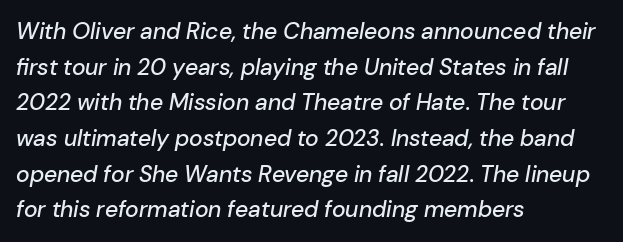
Underline: absent. The text carries the slant typical of an italic or oblique font. Look at the tracking — it's just the regular setting, nothing added. Short and long lines alike share a common starting point at left. Compared with typical paragraphs, the rows here are spaced about the same.
